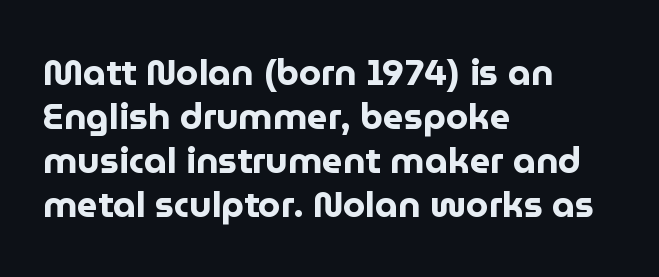
Every letter is thick-stroked: bold, no question. Visually the block forms a straight wall on the left and a jagged coastline on the right. Posture: vertical. The passage shown is typed in a proportional face where columns would drift. Look at the tracking — it's just the regular setting, nothing added.
